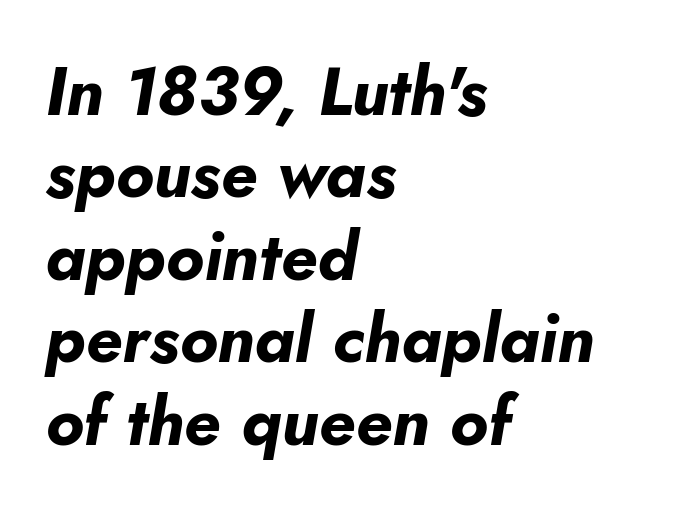
The image shows 67 px bold type, italic (leaning right); set left-aligned, line spacing 1.23x, normal letter spacing, not underlined; low stroke contrast and a small x-height.
